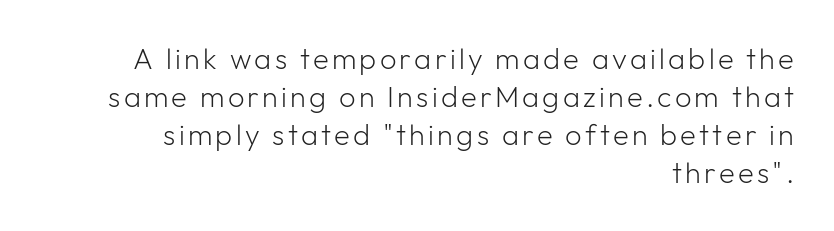
The image shows 29 px light sans-serif type, upright; set right-aligned, normal line spacing (1.31x), not underlined; low stroke contrast and a medium x-height.
